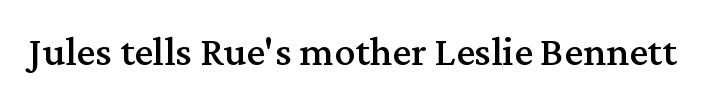
Q: Is the text italic (slanted)? A: No, it is upright.
Q: Is the typeface a serif or a sans-serif typeface? A: Serif.
Q: Is the text underlined? A: No.
Q: Is the spacing between letters normal or unusually wide? A: Normal.
Q: Width (condensed, normal, or wide)? A: Normal.
Q: Stroke contrast? A: Medium.
Q: x-height? A: Medium.
Q: Monospaced? A: No.
